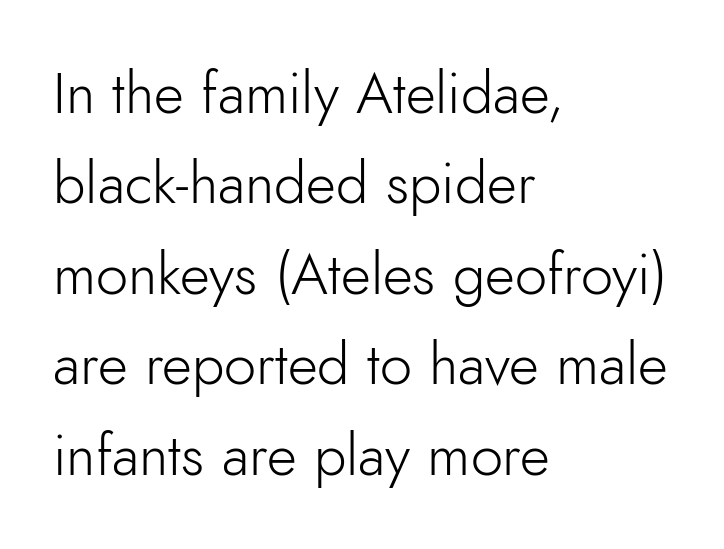
The passage is arranged the way most books set body copy — flush left. In terms of letterspacing, this is plain default setting. Is this a sans? Yes — the strokes have no serifs. The space between consecutive lines is moderate.
